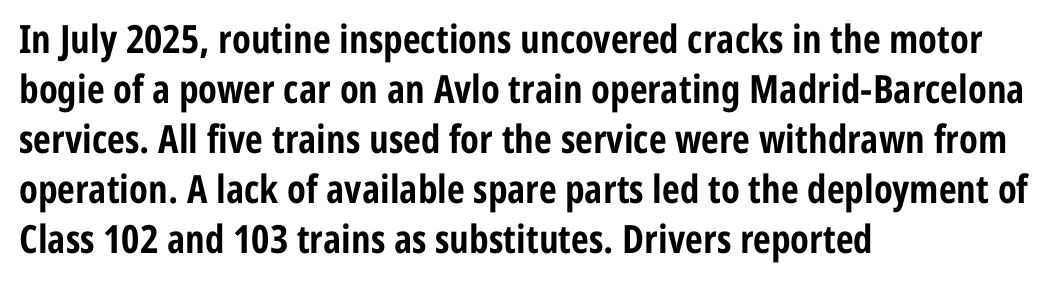
{"serif": "no", "italic": "no", "bold": "yes", "weight": "bold", "width": "condensed", "stroke_contrast": "low", "x_height": "medium", "monospaced": "no", "underline": "no", "align": "left", "line_spacing": "normal", "line_spacing_ratio": 1.28, "letter_spacing": "normal", "letter_spacing_em": 0.0, "glyph_px": 39}
